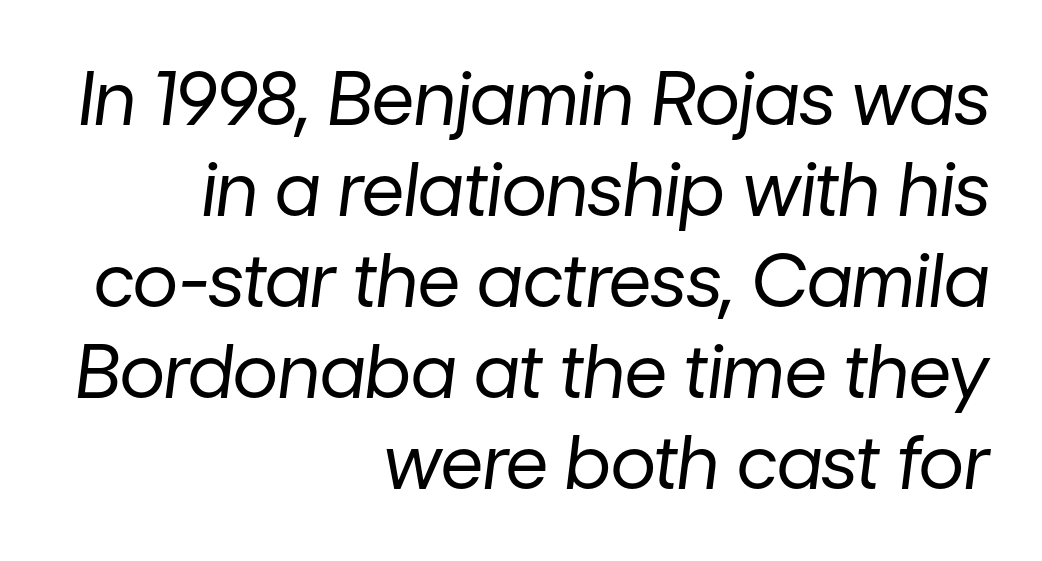
Spacing verdict: proportional, widths tailored to each character. Glyph-to-glyph distance matches everyday printed text. The rendering applies a slant to the glyphs. The passage shown is not underscored anywhere.
